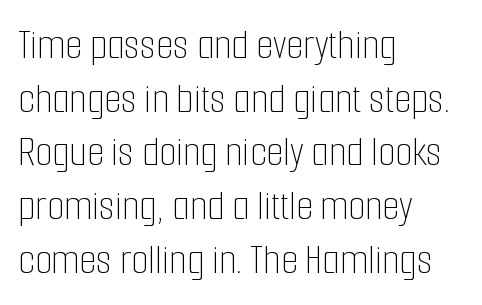
{"italic": "no", "bold": "no", "weight": "thin", "width": "condensed", "stroke_contrast": "low", "x_height": "medium", "monospaced": "no", "underline": "no", "align": "left", "line_spacing_ratio": 1.22, "letter_spacing": "normal", "letter_spacing_em": 0.0, "glyph_px": 44}
